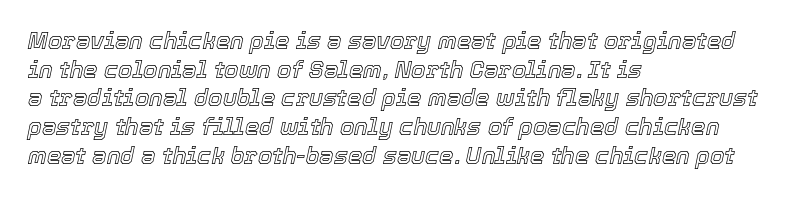
Q: Is the text italic (slanted)? A: Yes, it leans right by about 12 degrees.
Q: Is the text underlined? A: No.
Q: How is the paragraph aligned? A: Left-aligned.
Q: Is the spacing between letters normal or unusually wide? A: Normal.
Q: Is the spacing between lines tight, normal or loose? A: Normal.
